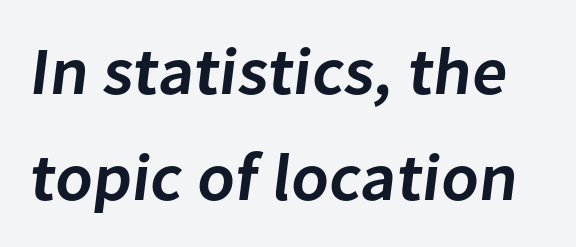
Q: Is the text bold? A: Semi-bold.
Q: Is the typeface a serif or a sans-serif typeface? A: Sans-serif.
Q: Is the text underlined? A: No.
Q: Is the spacing between letters normal or unusually wide? A: Normal.
Q: Is the spacing between lines tight, normal or loose? A: Normal.
Q: Width (condensed, normal, or wide)? A: Normal.
Q: Stroke contrast? A: Low.
Q: x-height? A: Medium.
Q: Monospaced? A: No.
